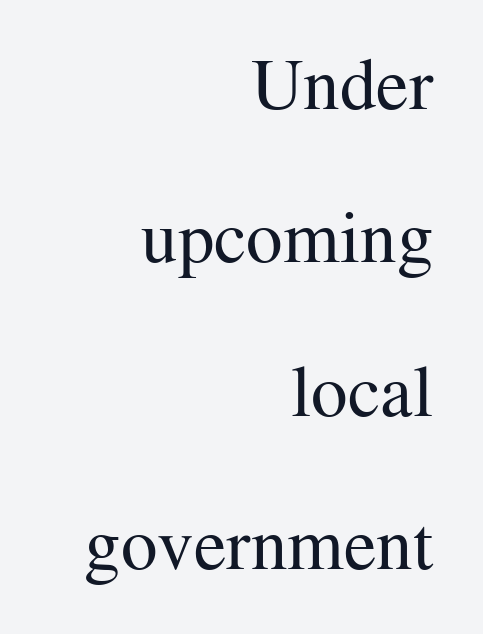
Q: Is the text bold? A: No.
Q: Is the text italic (slanted)? A: No, it is upright.
Q: Is the typeface a serif or a sans-serif typeface? A: Serif.
Q: Is the text underlined? A: No.
Q: How is the paragraph aligned? A: Right-aligned.
Q: Is the spacing between letters normal or unusually wide? A: Normal.
Q: Is the spacing between lines tight, normal or loose? A: Loose.
Q: Width (condensed, normal, or wide)? A: Normal.
Q: Stroke contrast? A: Medium.
Q: x-height? A: Medium.
Q: Monospaced? A: No.
